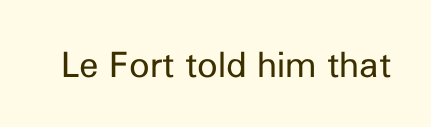
The image shows 35 px regular-weight sans-serif type, upright; set normal letter spacing, not underlined; low stroke contrast and a medium x-height.
